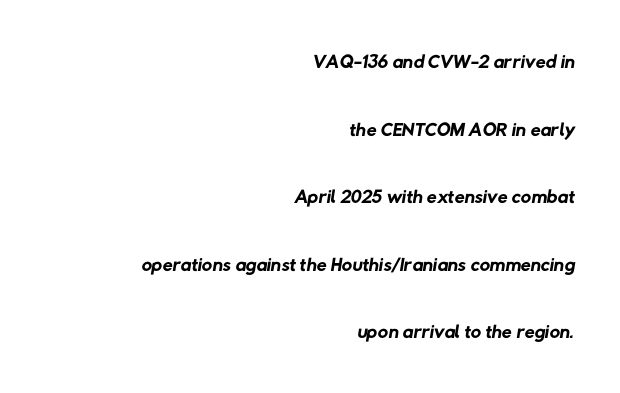
The image shows 29 px regular-weight sans-serif type; set right-aligned, loose line spacing (2.33x), normal letter spacing, not underlined; low stroke contrast and a medium x-height.
